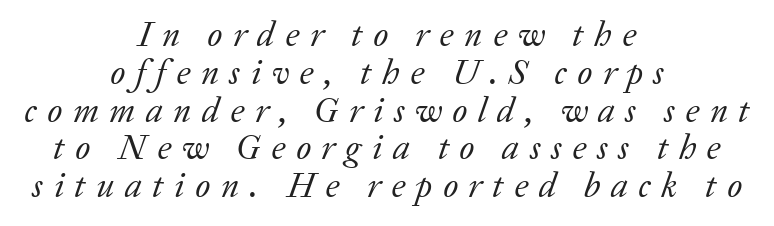
There is plenty of visible air inserted between adjacent glyphs. Letters have the restrained weight of plain body copy at most. The baseline area is clear. The space between consecutive lines is stingy. The passage shown is typeset with a serif family. Neither beginnings nor endings align; midpoints do.
